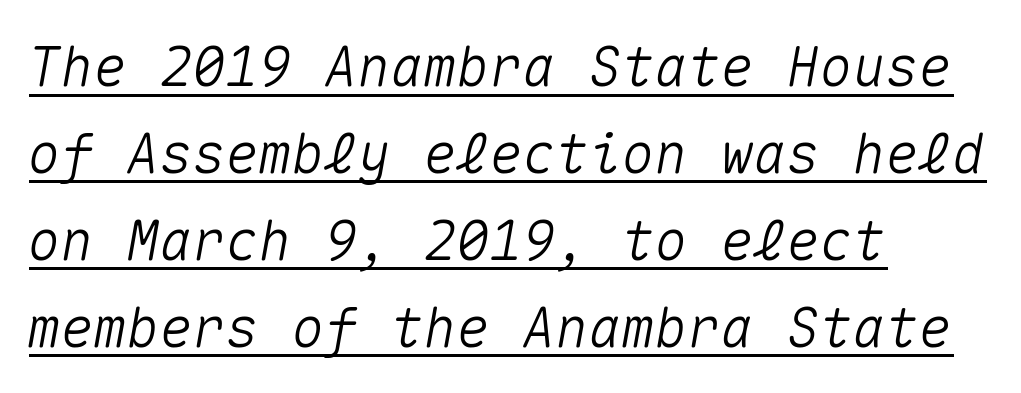
The image shows 55 px text type, italic (leaning right), monospaced; set left-aligned, normal line spacing (1.58x), normal letter spacing, underlined; medium stroke contrast and a medium x-height.
